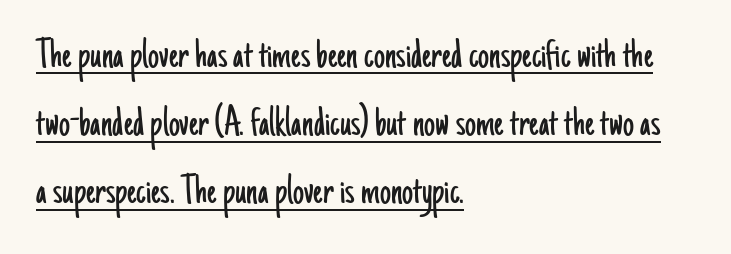
Note: no serifs on the glyphs. The typesetter has applied underlining to the passage shown. Whoever set this chose a conventional vertical rhythm. Character widths vary here, with narrow letters taking less room than wide ones. A typesetter would mark this as roman, not italic. How are the letters spaced? Ordinarily, with no added tracking.
